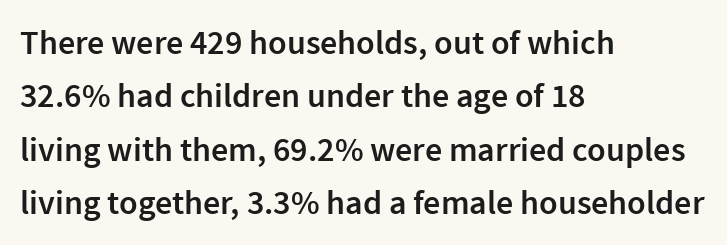
Q: Is the text bold? A: Semi-bold.
Q: Is the text italic (slanted)? A: No, it is upright.
Q: Is the typeface a serif or a sans-serif typeface? A: Sans-serif.
Q: Is the text underlined? A: No.
Q: How is the paragraph aligned? A: Left-aligned.
Q: Is the spacing between letters normal or unusually wide? A: Normal.
Q: Is the spacing between lines tight, normal or loose? A: Normal.
Q: Width (condensed, normal, or wide)? A: Normal.
Q: x-height? A: Medium.
Q: Monospaced? A: No.
